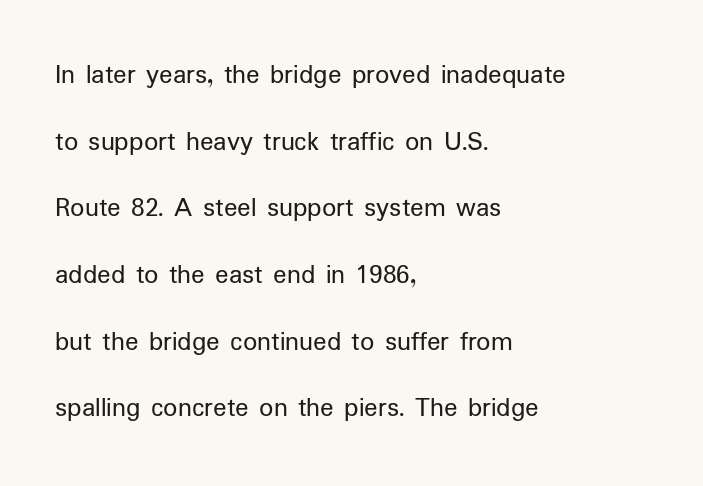
The image shows 28 px regular-weight sans-serif type, upright; set left-aligned, loose line spacing (2.38x), normal letter spacing, not underlined; low stroke contrast and a medium x-height.
